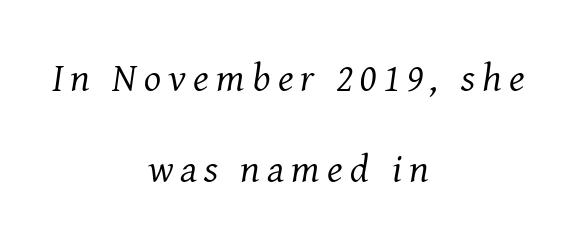
The image shows 40 px regular-weight serif type, italic (leaning right); set centered, loose line spacing (2.27x), not underlined; medium stroke contrast and a medium x-height.
